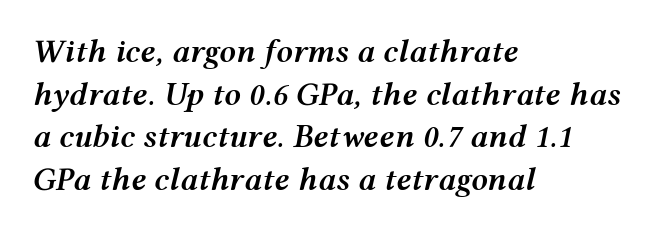
The image shows 33 px semibold, wide type, italic (leaning right); set left-aligned, normal line spacing (1.29x), normal letter spacing, not underlined; medium stroke contrast and a medium x-height.
